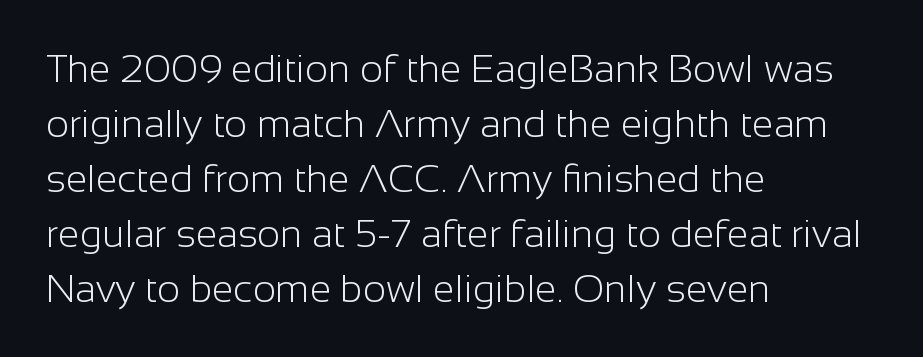
The image shows 39 px light sans-serif type, upright; set left-aligned, normal line spacing (1.41x), normal letter spacing, not underlined; low stroke contrast and a medium x-height.
